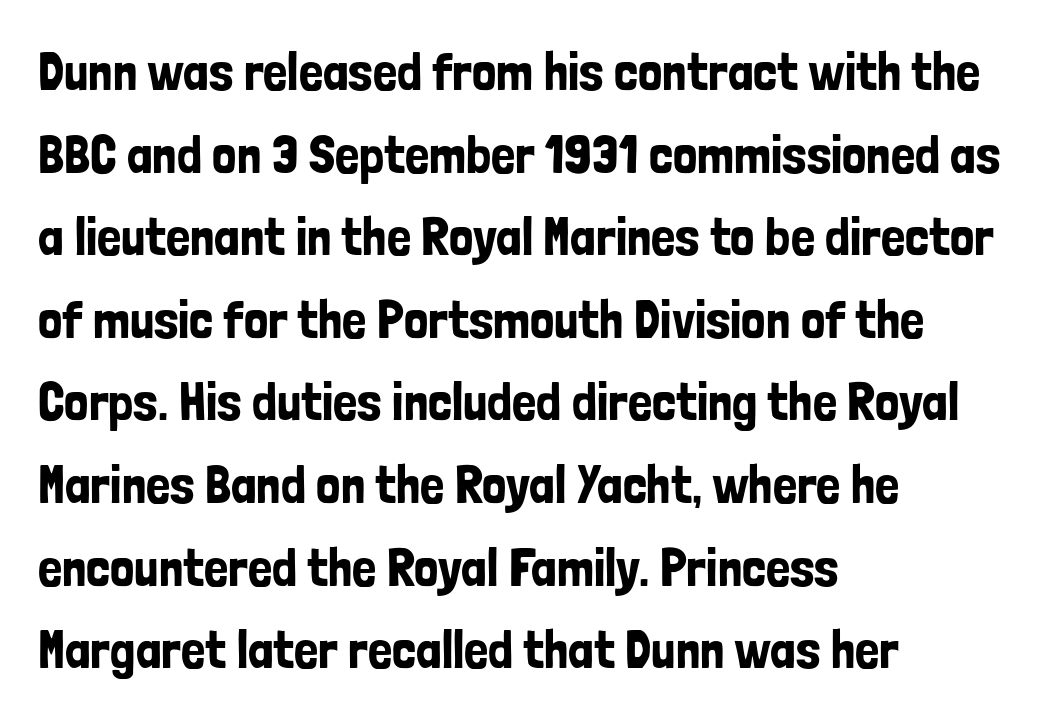
Q: Is the text italic (slanted)? A: No, it is upright.
Q: Is the typeface a serif or a sans-serif typeface? A: Sans-serif.
Q: Is the text underlined? A: No.
Q: How is the paragraph aligned? A: Left-aligned.
Q: Is the spacing between letters normal or unusually wide? A: Normal.
Q: Is the spacing between lines tight, normal or loose? A: Normal.
Q: Width (condensed, normal, or wide)? A: Condensed.
Q: Stroke contrast? A: Low.
Q: x-height? A: Medium.
Q: Monospaced? A: No.
